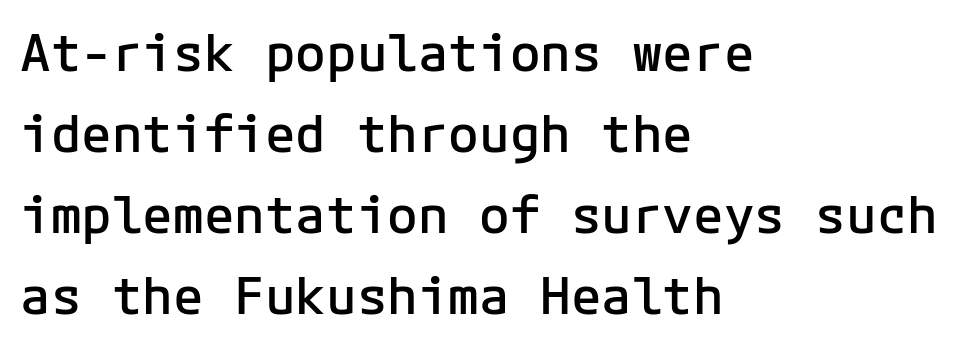
The image shows 51 px semibold sans-serif type, upright, monospaced; set left-aligned, normal line spacing (1.59x), normal letter spacing, not underlined; low stroke contrast and a medium x-height.
